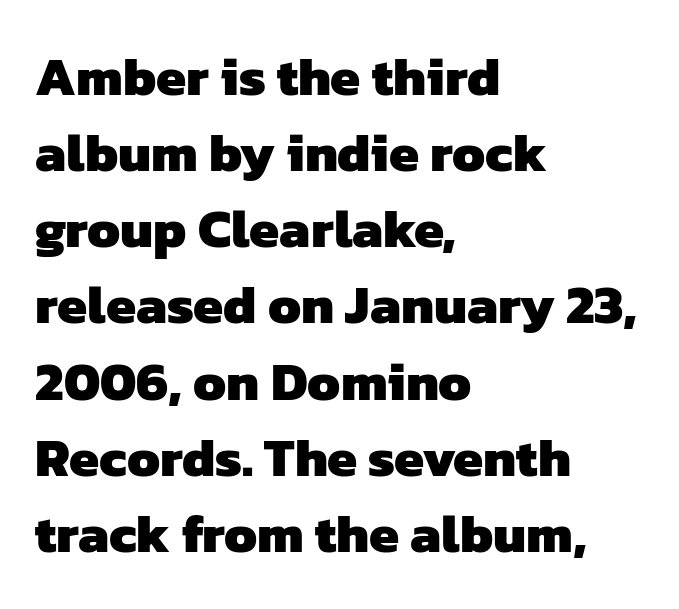
The rendering shows plain stroke endings on the letterforms — a sans-serif design. This sample has the flowing, uneven cadence of proportional lettering. Which margin do the lines hug? The left one — the right edge is uneven. Bare-footed words on every line.
